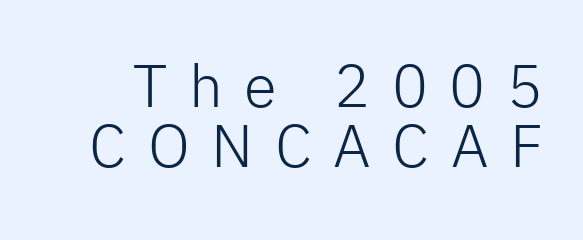
The designer went with a sans here, leaving each stem footless. The horizontal fit of the characters is loose and conspicuously gappy. No italicization has been applied; the sample stays upright. What's the leading like? Squeezed, with rows nearly overlapping.
